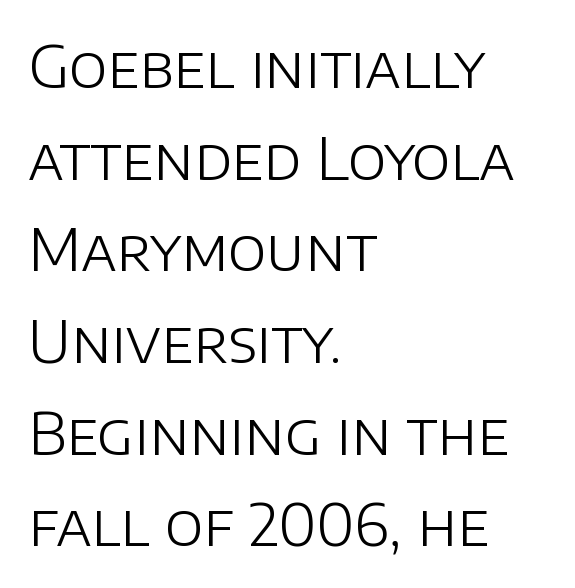
Q: Is the text bold? A: No.
Q: Is the text italic (slanted)? A: No, it is upright.
Q: Is the typeface a serif or a sans-serif typeface? A: Sans-serif.
Q: Is the text underlined? A: No.
Q: How is the paragraph aligned? A: Left-aligned.
Q: Is the spacing between letters normal or unusually wide? A: Normal.
Q: Is the spacing between lines tight, normal or loose? A: Normal.
Q: Width (condensed, normal, or wide)? A: Normal.
Q: Stroke contrast? A: Low.
Q: x-height? A: Large.
Q: Monospaced? A: No.
